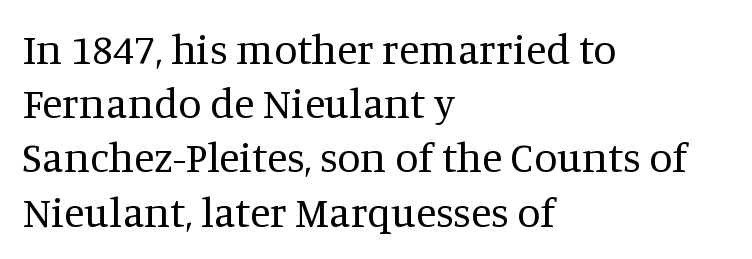
The image shows 42 px regular-weight serif type, upright; set left-aligned, normal line spacing (1.29x), normal letter spacing, not underlined; medium stroke contrast and a large x-height.
